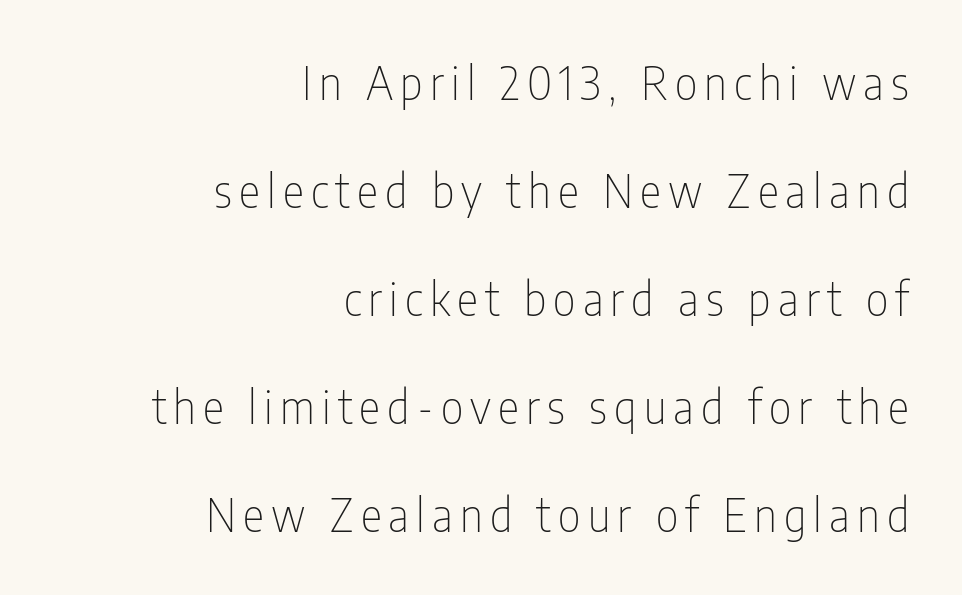
To sum up the face: it is a sans, with no serifs. Spacing verdict: proportional, widths tailored to each character. Weight: not bold — regular or lighter. Successive baselines arrive slowly, with a big drop between each. Horizontally, the lines are justified to the trailing edge only.
